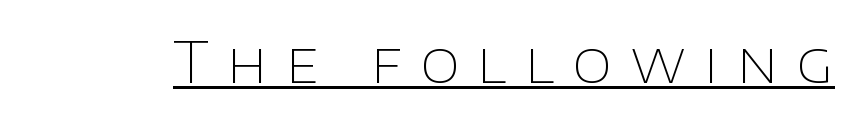
Q: Is the text bold? A: No.
Q: Is the text italic (slanted)? A: No, it is upright.
Q: Is the typeface a serif or a sans-serif typeface? A: Sans-serif.
Q: Is the text underlined? A: Yes.
Q: Is the spacing between letters normal or unusually wide? A: Unusually wide.
Q: Width (condensed, normal, or wide)? A: Normal.
Q: Stroke contrast? A: Low.
Q: x-height? A: Large.
Q: Monospaced? A: No.
